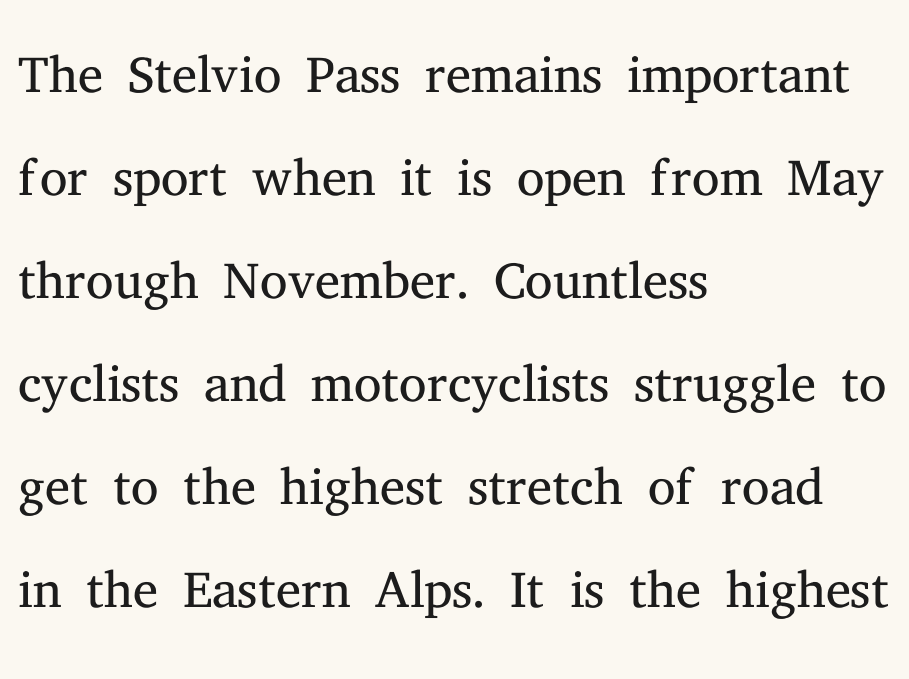
The image shows 78 px light serif type, upright; set left-aligned, normal line spacing (1.32x), normal letter spacing, not underlined; medium stroke contrast and a medium x-height.
